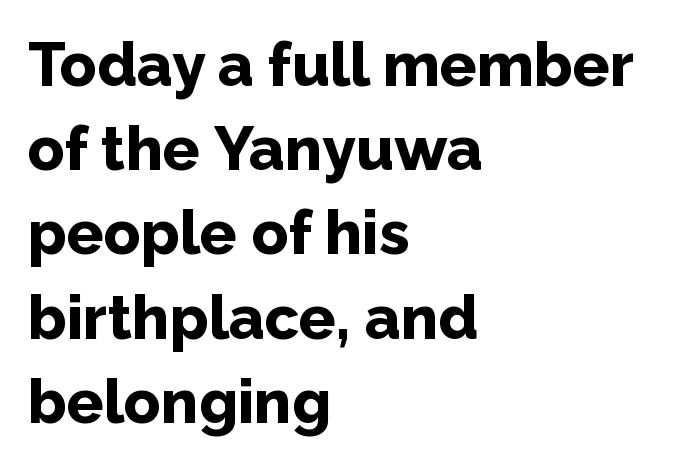
Q: Is the text bold? A: Yes.
Q: Is the text italic (slanted)? A: No, it is upright.
Q: Is the typeface a serif or a sans-serif typeface? A: Sans-serif.
Q: Is the text underlined? A: No.
Q: How is the paragraph aligned? A: Left-aligned.
Q: Is the spacing between letters normal or unusually wide? A: Normal.
Q: Is the spacing between lines tight, normal or loose? A: Normal.
Q: Width (condensed, normal, or wide)? A: Normal.
Q: Stroke contrast? A: Low.
Q: x-height? A: Medium.
Q: Monospaced? A: No.
